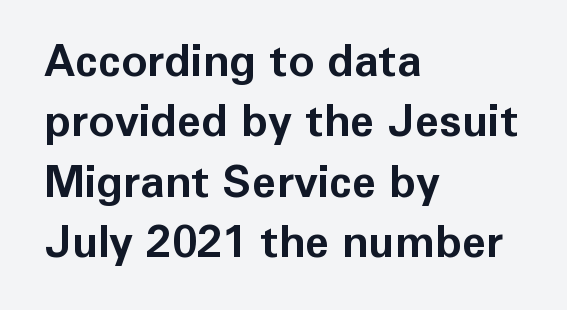
The image shows 44 px bold sans-serif type, upright; set left-aligned, normal line spacing (1.37x), normal letter spacing, not underlined; low stroke contrast and a medium x-height.
